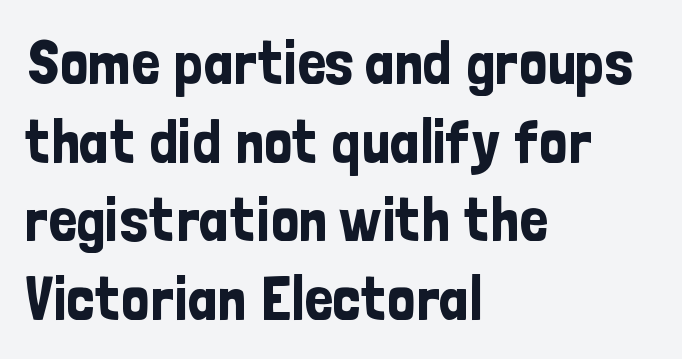
The image shows 62 px condensed sans-serif type, upright; set left-aligned, normal line spacing (1.27x), normal letter spacing, not underlined; low stroke contrast and a medium x-height.
